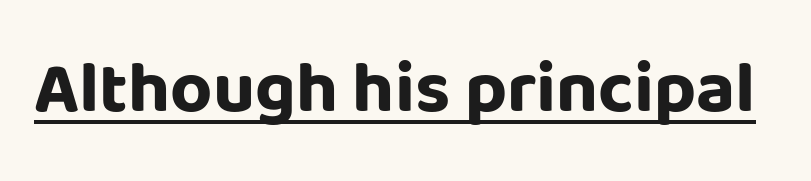
Note the varied advance widths — an 'i' is clearly narrower than an 'm'. Serifs: no, the terminals of the letterforms are clean. Each word holds together tightly as a unit, with standard inter-letter gaps. Heavy-handed strokes throughout: this text is bold. Every stem runs plumb, perpendicular to the baseline.
